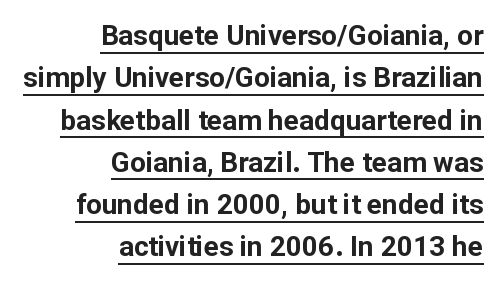
The image shows 28 px bold sans-serif type, upright; set right-aligned, normal line spacing (1.51x), normal letter spacing, underlined; low stroke contrast and a medium x-height.
